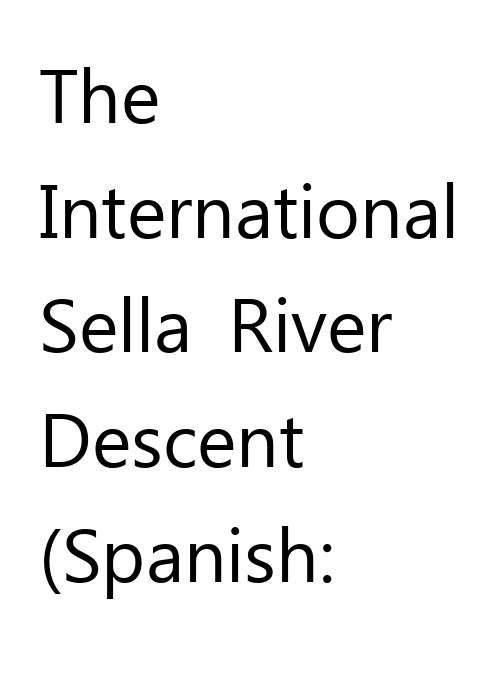
{"serif": "no", "italic": "no", "bold": "no", "weight": "regular", "width": "normal", "stroke_contrast": "low", "x_height": "medium", "monospaced": "no", "underline": "no", "align": "left", "line_spacing": "normal", "line_spacing_ratio": 1.53, "letter_spacing": "normal", "letter_spacing_em": 0.0, "glyph_px": 75}
